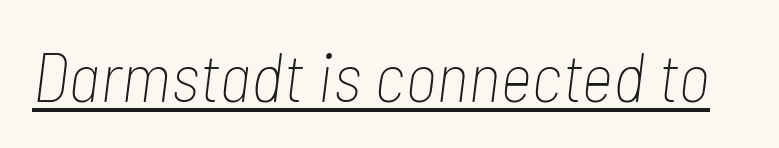
The image shows 70 px thin, condensed type, italic (leaning right); set normal letter spacing, underlined; low stroke contrast and a medium x-height.
